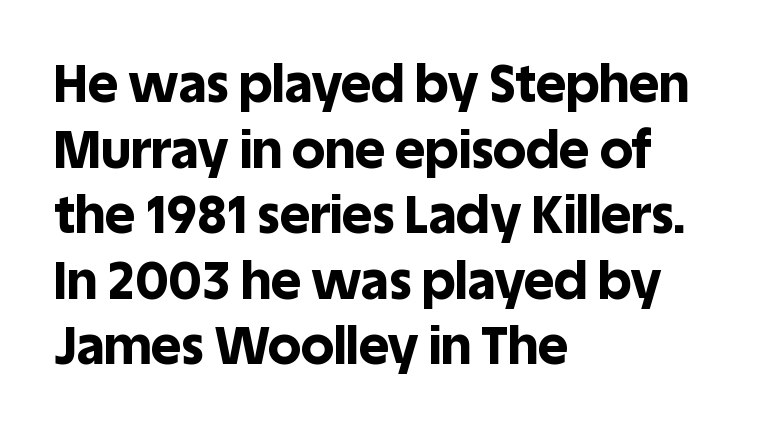
The characters display no serif detailing; their extremities are plain. Leading: standard. Lines of text with bare space underneath. This sample has the flowing, uneven cadence of proportional lettering. Characters follow at the spacing the type designer built in.
